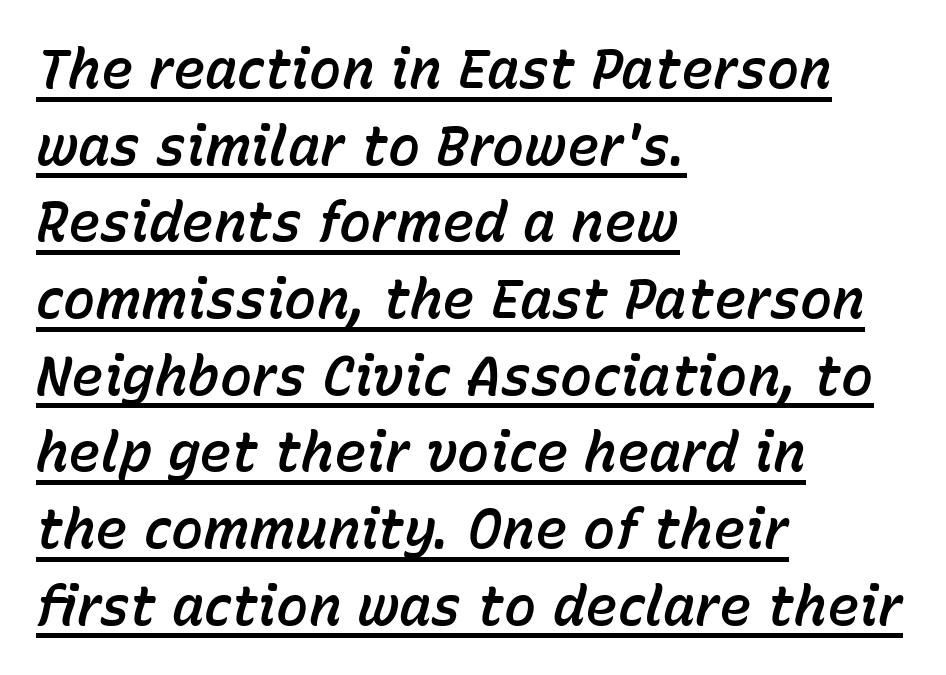
The image shows 54 px text type, italic (leaning right); set left-aligned, normal line spacing (1.42x), normal letter spacing, underlined; low stroke contrast and a medium x-height.
